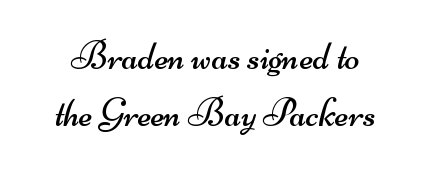
Q: Is the text bold? A: No.
Q: Is the typeface a serif or a sans-serif typeface? A: Sans-serif.
Q: Is the text underlined? A: No.
Q: Is the spacing between letters normal or unusually wide? A: Normal.
Q: Is the spacing between lines tight, normal or loose? A: Normal.
Q: Width (condensed, normal, or wide)? A: Wide.
Q: Stroke contrast? A: Medium.
Q: x-height? A: Small.
Q: Monospaced? A: No.
